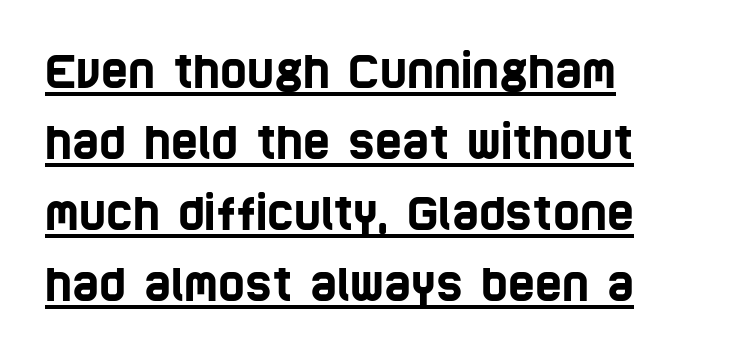
Q: Is the typeface a serif or a sans-serif typeface? A: Sans-serif.
Q: Is the text underlined? A: Yes.
Q: How is the paragraph aligned? A: Left-aligned.
Q: Is the spacing between letters normal or unusually wide? A: Normal.
Q: Is the spacing between lines tight, normal or loose? A: Normal.
Q: Width (condensed, normal, or wide)? A: Condensed.
Q: Stroke contrast? A: Low.
Q: x-height? A: Large.
Q: Monospaced? A: No.
